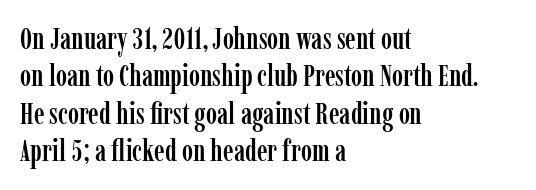
Think of a printed novel: that variable character pitch is what you see here. Compared with typical paragraphs, the rows here are spaced about the same. Regarding serifs, this sample has them. Type without underlining.
